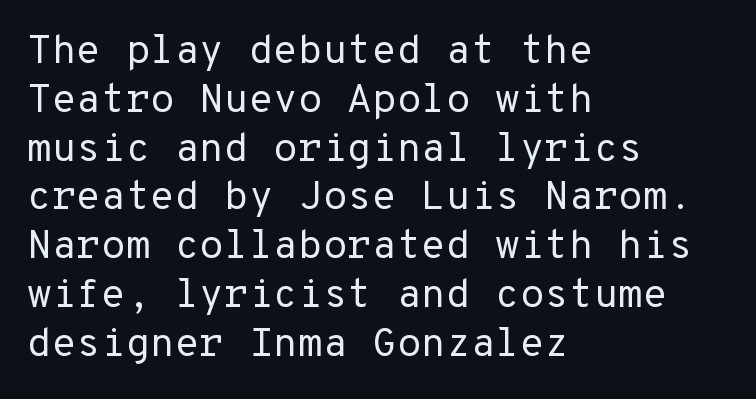
{"serif": "no", "italic": "no", "bold": "no", "weight": "regular", "width": "normal", "stroke_contrast": "low", "x_height": "medium", "monospaced": "yes", "underline": "no", "align": "left", "line_spacing_ratio": 1.22, "letter_spacing": "normal", "letter_spacing_em": 0.0, "glyph_px": 40}
